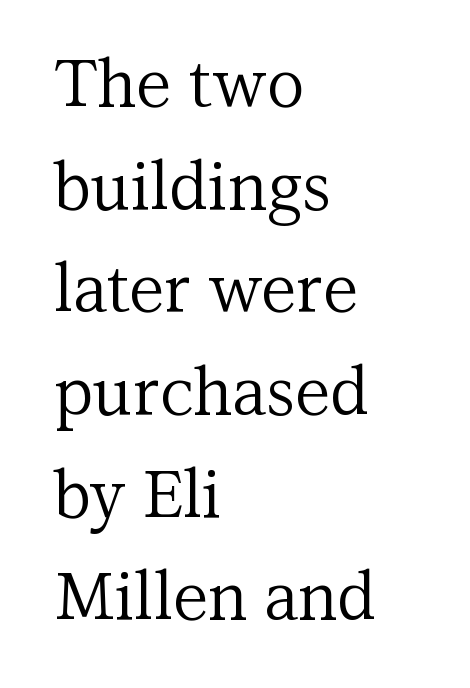
The image shows 65 px regular-weight serif type, upright; set left-aligned, normal line spacing (1.58x), normal letter spacing, not underlined; medium stroke contrast and a medium x-height.
